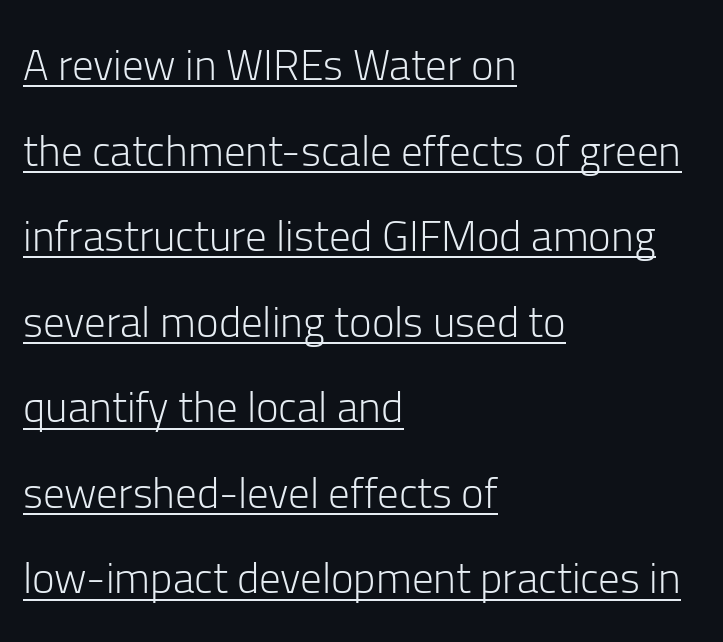
Nothing sits at the stroke ends, so this counts as sans-serif. Think of a printed novel: that variable character pitch is what you see here. Caption: multi-line text, flush left, ragged right. The block of text is sparse from top to bottom, with ample space between rows.
